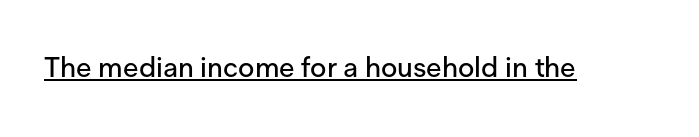
{"serif": "no", "italic": "no", "width": "normal", "stroke_contrast": "low", "x_height": "medium", "monospaced": "no", "underline": "yes", "letter_spacing": "normal", "letter_spacing_em": 0.0, "glyph_px": 28}
